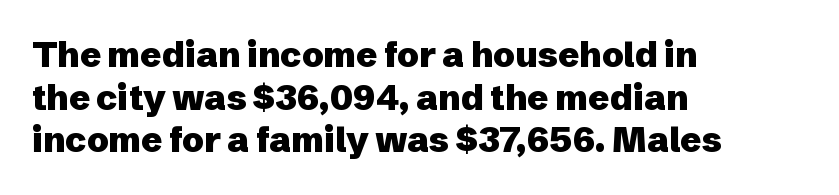
Q: Is the text bold? A: Yes.
Q: Is the text italic (slanted)? A: No, it is upright.
Q: Is the typeface a serif or a sans-serif typeface? A: Sans-serif.
Q: Is the text underlined? A: No.
Q: How is the paragraph aligned? A: Left-aligned.
Q: Is the spacing between letters normal or unusually wide? A: Normal.
Q: Width (condensed, normal, or wide)? A: Normal.
Q: Stroke contrast? A: Low.
Q: x-height? A: Medium.
Q: Monospaced? A: No.
